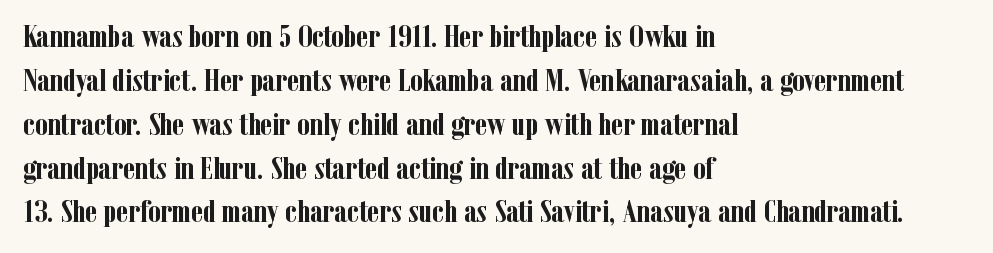
Note the varied advance widths — an 'i' is clearly narrower than an 'm'. Horizontal alignment here is leftward, the default for most running prose. Summary of vertical rhythm: regular, with standard interline spacing. Underlining? Definitely not there. Typographically, this falls in the serif category. The typesetting leans heavy: a genuine bold.
